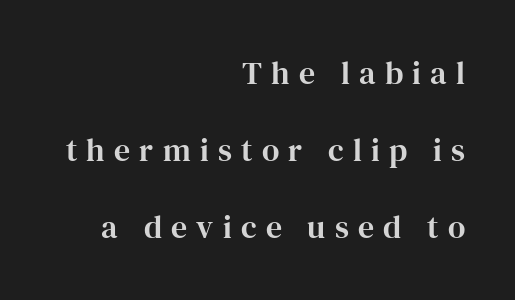
The image shows 32 px serif type, upright; set right-aligned, loose line spacing (2.41x), unusually wide letter spacing (+0.29 em), not underlined; high stroke contrast and a medium x-height.
